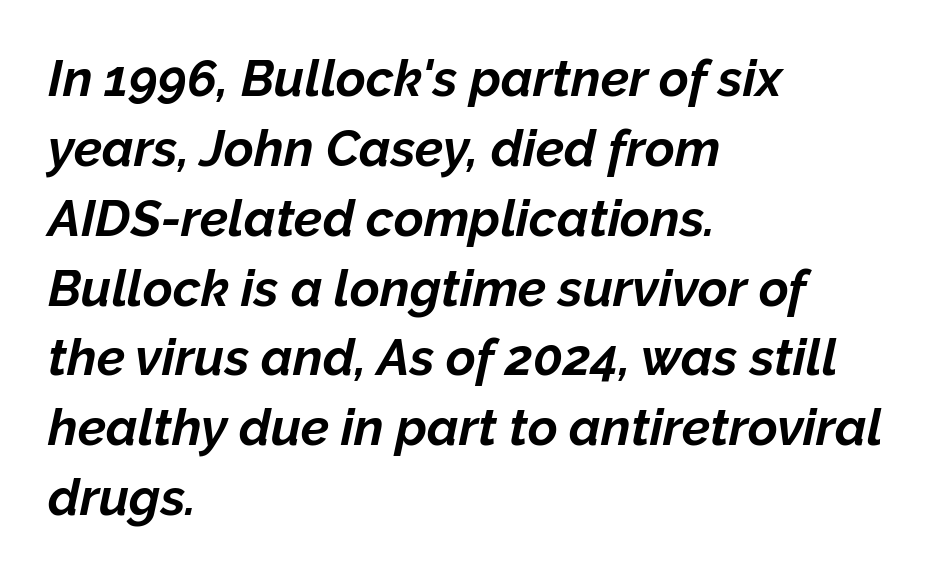
Q: Is the text bold? A: Yes.
Q: Is the text italic (slanted)? A: Yes, it leans right by about 12 degrees.
Q: Is the text underlined? A: No.
Q: How is the paragraph aligned? A: Left-aligned.
Q: Is the spacing between letters normal or unusually wide? A: Normal.
Q: Is the spacing between lines tight, normal or loose? A: Normal.
Q: Width (condensed, normal, or wide)? A: Normal.
Q: Stroke contrast? A: Low.
Q: x-height? A: Medium.
Q: Monospaced? A: No.
